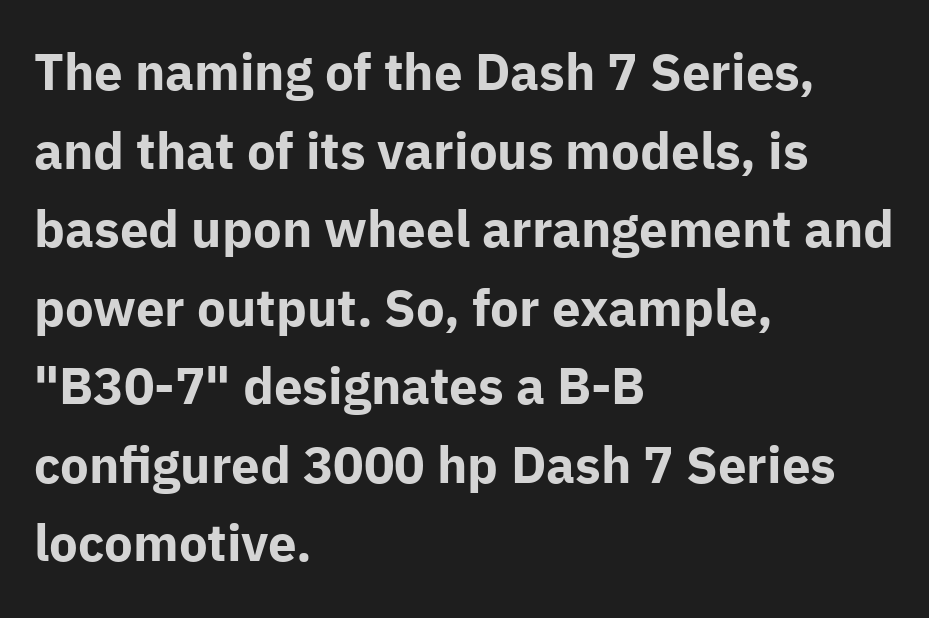
Q: Is the text bold? A: Yes.
Q: Is the text italic (slanted)? A: No, it is upright.
Q: Is the typeface a serif or a sans-serif typeface? A: Sans-serif.
Q: Is the text underlined? A: No.
Q: How is the paragraph aligned? A: Left-aligned.
Q: Is the spacing between letters normal or unusually wide? A: Normal.
Q: Is the spacing between lines tight, normal or loose? A: Normal.
Q: Width (condensed, normal, or wide)? A: Normal.
Q: Stroke contrast? A: Low.
Q: x-height? A: Medium.
Q: Monospaced? A: No.
